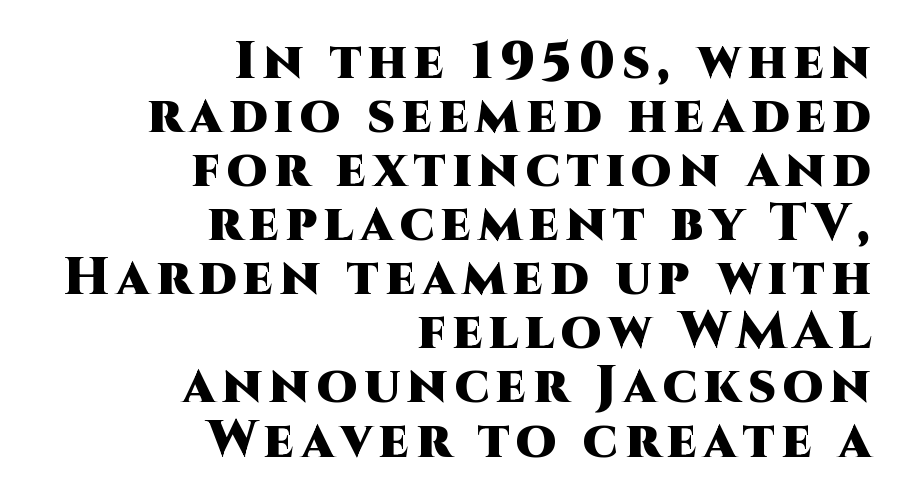
Q: Is the text bold? A: Yes.
Q: Is the text italic (slanted)? A: No, it is upright.
Q: Is the typeface a serif or a sans-serif typeface? A: Sans-serif.
Q: Is the text underlined? A: No.
Q: How is the paragraph aligned? A: Right-aligned.
Q: Is the spacing between lines tight, normal or loose? A: Tight.
Q: Width (condensed, normal, or wide)? A: Normal.
Q: Stroke contrast? A: High.
Q: x-height? A: Large.
Q: Monospaced? A: No.
